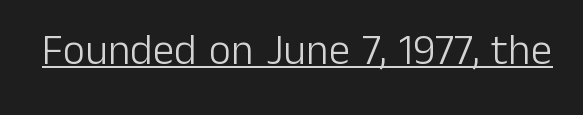
The image shows 43 px light sans-serif type, upright; set normal letter spacing, underlined; low stroke contrast and a medium x-height.
